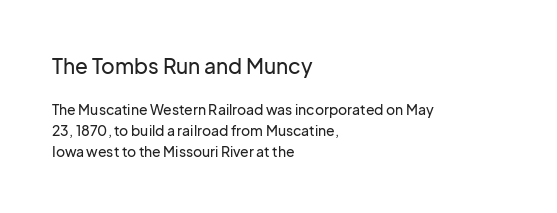
Q: Is the text italic (slanted)? A: No, it is upright.
Q: Is the text underlined? A: No.
Q: How is the paragraph aligned? A: Left-aligned.
Q: Is the spacing between letters normal or unusually wide? A: Normal.
Q: Is the spacing between lines tight, normal or loose? A: Normal.
Q: Which block of text is set in a larger size, the first (top) or the second (bottom)? A: The first (top) one.
